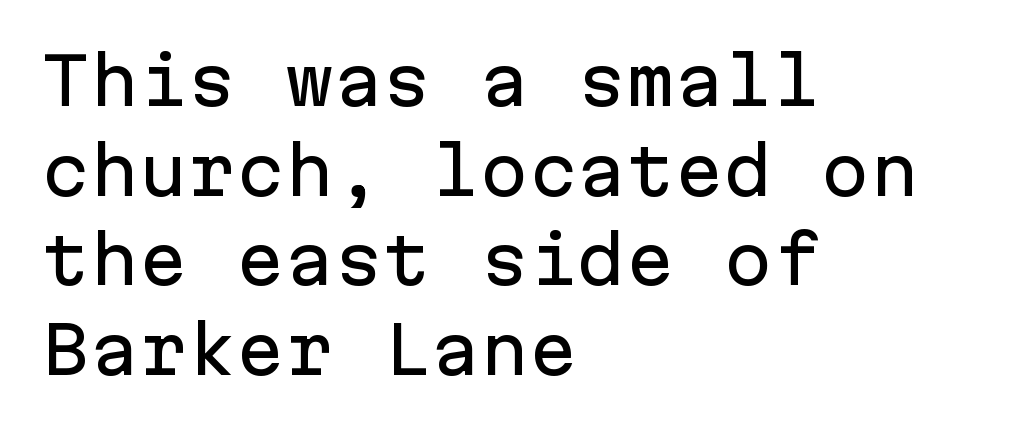
{"serif": "no", "italic": "no", "width": "normal", "stroke_contrast": "low", "x_height": "medium", "monospaced": "yes", "underline": "no", "align": "left", "line_spacing": "normal", "line_spacing_ratio": 1.38, "letter_spacing": "normal", "letter_spacing_em": 0.0, "glyph_px": 65}
